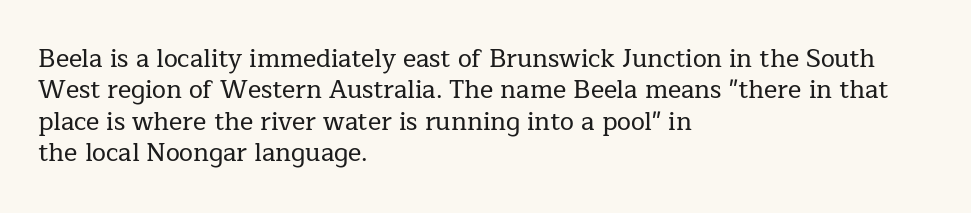
The image shows 25 px text type, upright; set left-aligned, normal line spacing (1.26x), normal letter spacing, not underlined.
